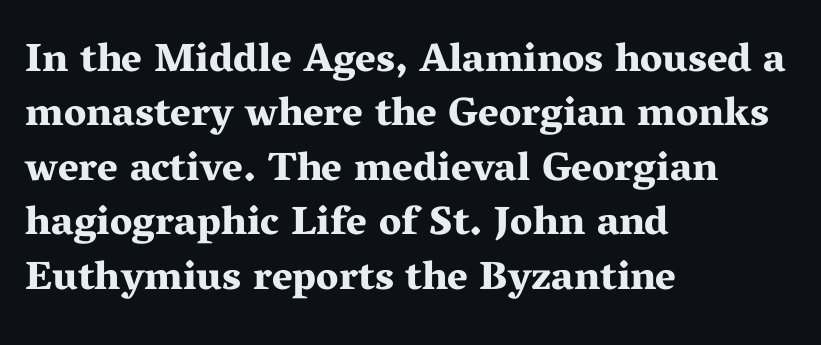
{"serif": "yes", "italic": "no", "bold": "yes", "weight": "bold", "width": "wide", "stroke_contrast": "medium", "x_height": "medium", "monospaced": "no", "underline": "no", "align": "left", "line_spacing": "normal", "line_spacing_ratio": 1.36, "letter_spacing": "normal", "letter_spacing_em": 0.0, "glyph_px": 40}
